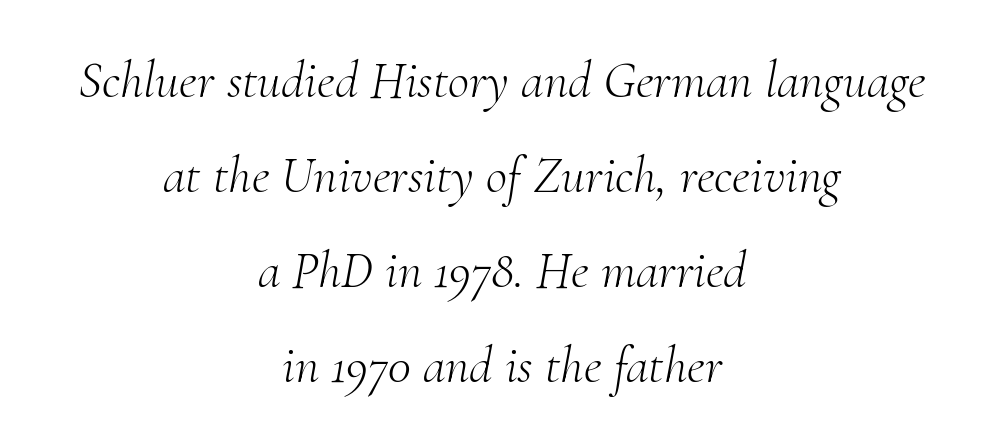
The image shows 52 px light serif type, italic (leaning right); set centered, line spacing 1.83x, normal letter spacing, not underlined; medium stroke contrast and a small x-height.
